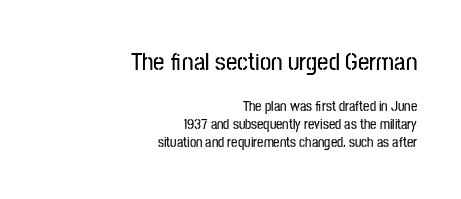
Q: Is the text italic (slanted)? A: No, it is upright.
Q: Is the text underlined? A: No.
Q: How is the paragraph aligned? A: Right-aligned.
Q: Is the spacing between letters normal or unusually wide? A: Normal.
Q: Is the spacing between lines tight, normal or loose? A: Normal.
Q: Which block of text is set in a larger size, the first (top) or the second (bottom)? A: The first (top) one.
